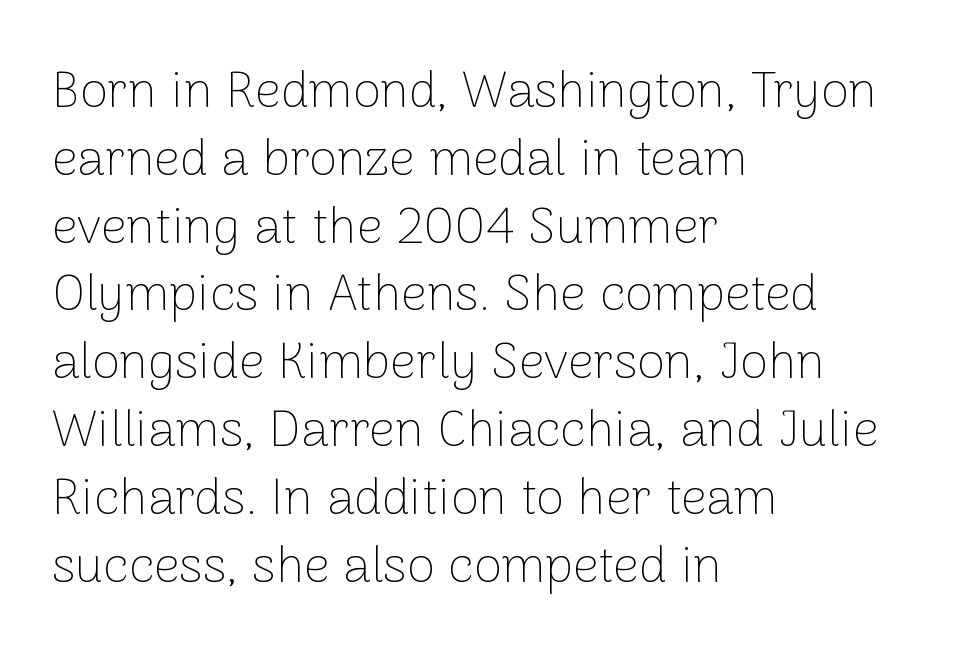
The image shows 51 px thin sans-serif type, upright; set left-aligned, normal line spacing (1.33x), normal letter spacing, not underlined; low stroke contrast and a medium x-height.
